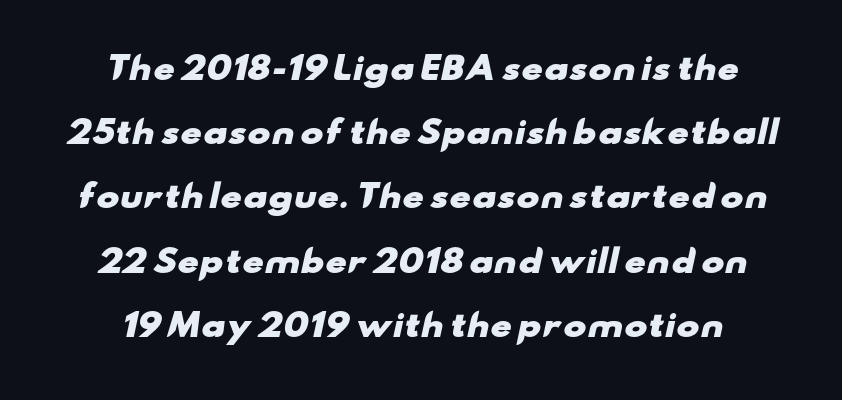
The horizontal fit of the characters is conventional and even. Has an underline been added? It has not. Quick note: interline space is abundant. Pretty heavy lettering here — definitely bold.
